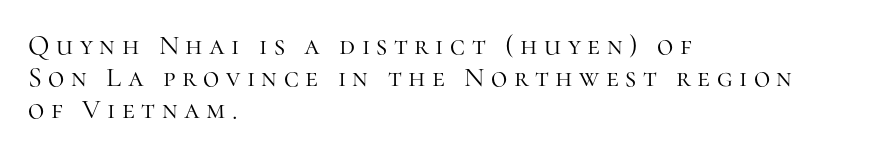
This sample has the flowing, uneven cadence of proportional lettering. The typesetting does not lean heavy: it is not bold. Line beginnings align vertically; line endings do not. The line texture is sparse and dotted thanks to wide tracking.
